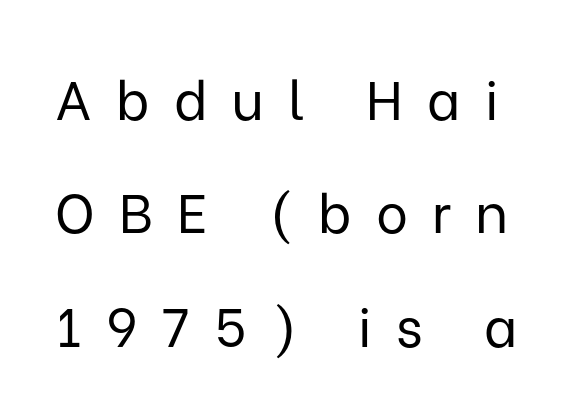
{"serif": "no", "italic": "no", "bold": "no", "weight": "regular", "width": "normal", "stroke_contrast": "low", "x_height": "medium", "monospaced": "no", "underline": "no", "line_spacing": "loose", "line_spacing_ratio": 2.1, "letter_spacing": "wide", "letter_spacing_em": 0.45, "glyph_px": 54}
